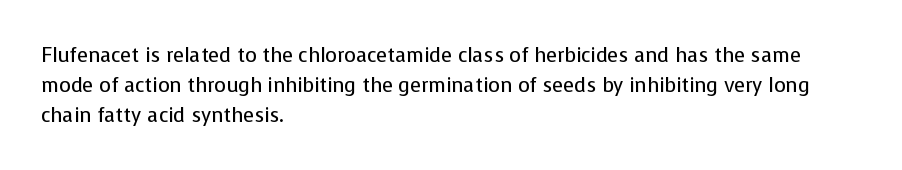
{"italic": "no", "bold": "no", "underline": "no", "align": "left", "line_spacing": "normal", "line_spacing_ratio": 1.5, "letter_spacing": "normal", "letter_spacing_em": 0.0, "glyph_px": 20}
